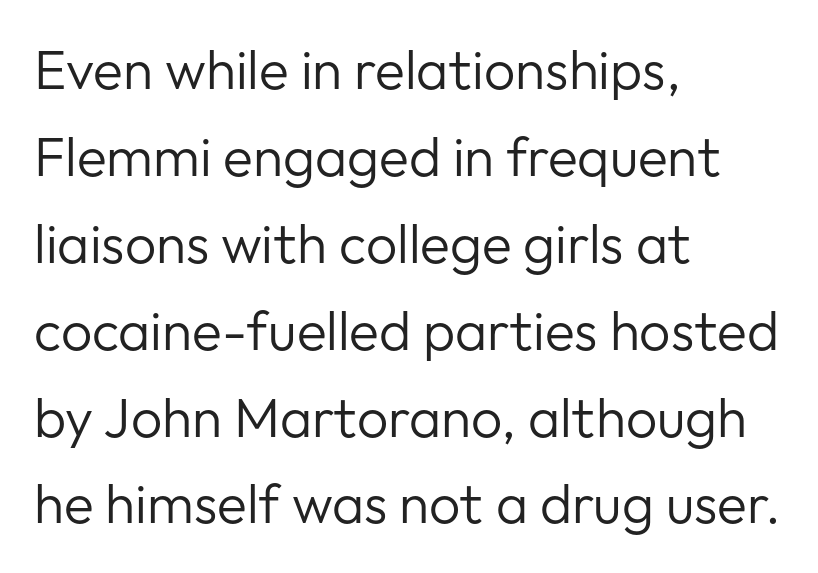
Q: Is the text bold? A: No.
Q: Is the text italic (slanted)? A: No, it is upright.
Q: Is the typeface a serif or a sans-serif typeface? A: Sans-serif.
Q: Is the text underlined? A: No.
Q: How is the paragraph aligned? A: Left-aligned.
Q: Is the spacing between letters normal or unusually wide? A: Normal.
Q: Is the spacing between lines tight, normal or loose? A: Normal.
Q: Width (condensed, normal, or wide)? A: Normal.
Q: Stroke contrast? A: Low.
Q: x-height? A: Medium.
Q: Monospaced? A: No.
